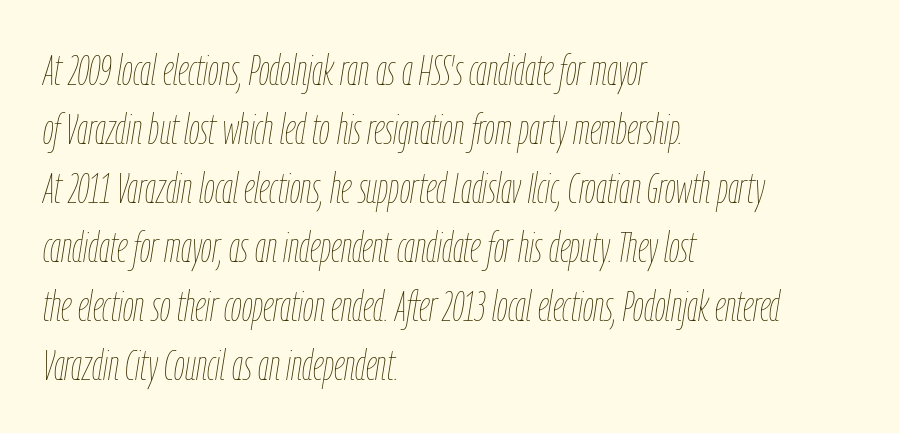
The image shows 43 px thin, condensed type, italic (leaning right); set left-aligned, normal line spacing (1.37x), normal letter spacing, not underlined; low stroke contrast and a medium x-height.
